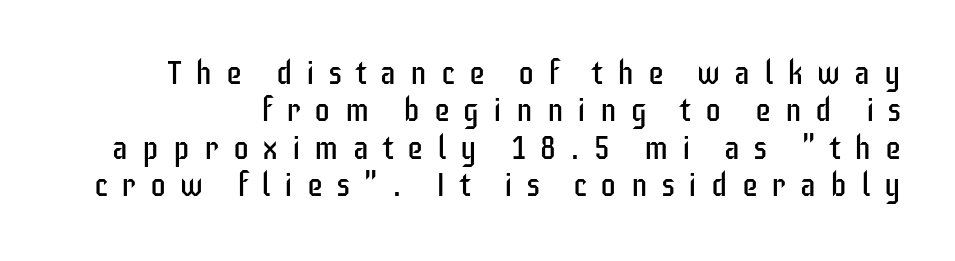
Posture: vertical. Font category for this specimen: sans-serif. Is the stroke heavy? The answer is a plain regular-or-lighter. Descenders hang freely into open space. Here the designer chose a conventional face with non-uniform glyph widths. Spacing between characters has been opened up far beyond the box default.
